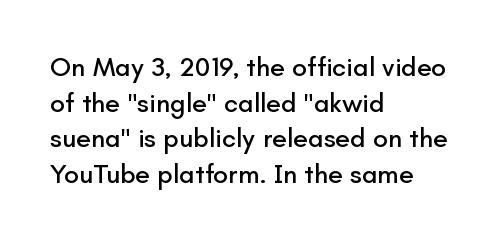
Q: Is the text italic (slanted)? A: No, it is upright.
Q: Is the text underlined? A: No.
Q: How is the paragraph aligned? A: Left-aligned.
Q: Is the spacing between letters normal or unusually wide? A: Normal.
Q: Is the spacing between lines tight, normal or loose? A: Normal.
